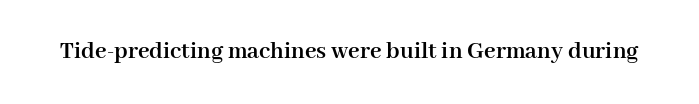
The image shows 25 px bold type, upright; set normal letter spacing, not underlined.
